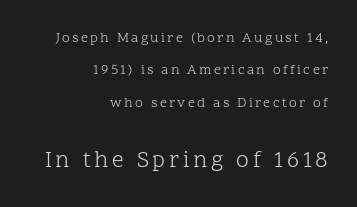
The image shows 23 px text type, upright; set right-aligned, loose line spacing (2.32x), not underlined; the second (bottom) block is 1.64x larger.
